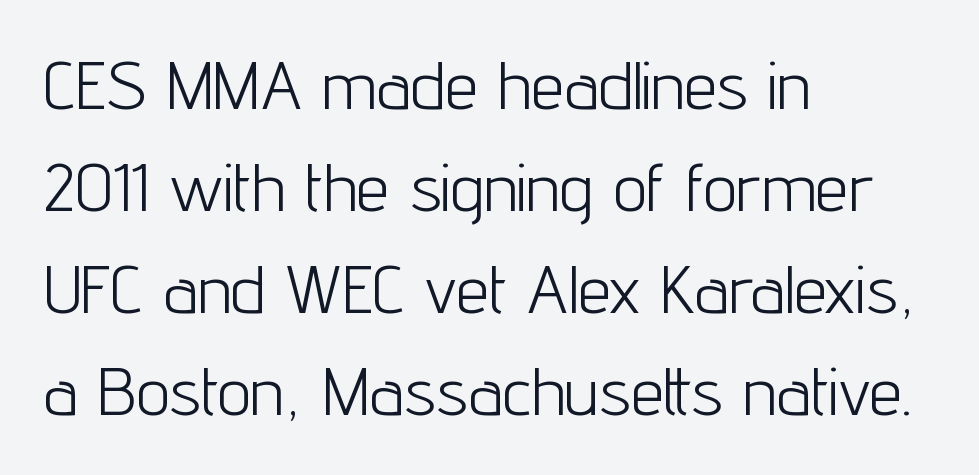
Q: Is the text bold? A: No.
Q: Is the text italic (slanted)? A: No, it is upright.
Q: Is the typeface a serif or a sans-serif typeface? A: Sans-serif.
Q: Is the text underlined? A: No.
Q: How is the paragraph aligned? A: Left-aligned.
Q: Is the spacing between letters normal or unusually wide? A: Normal.
Q: Is the spacing between lines tight, normal or loose? A: Normal.
Q: Width (condensed, normal, or wide)? A: Condensed.
Q: Stroke contrast? A: Low.
Q: x-height? A: Medium.
Q: Monospaced? A: No.
